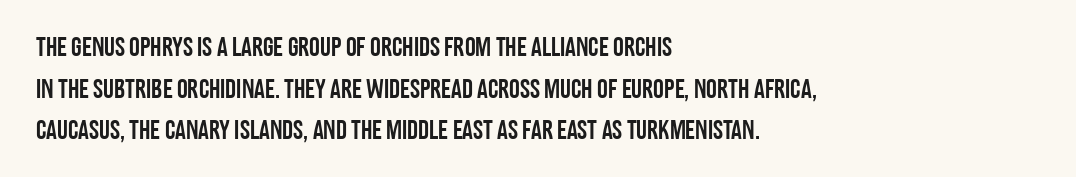
{"italic": "no", "underline": "no", "align": "left", "line_spacing": "normal", "line_spacing_ratio": 1.54, "letter_spacing": "normal", "letter_spacing_em": 0.0, "glyph_px": 27}
